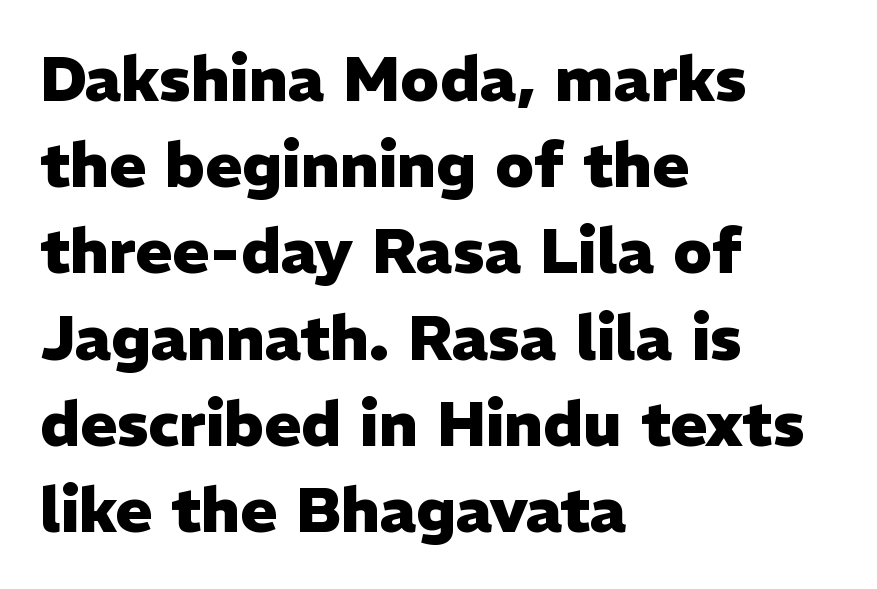
Q: Is the text bold? A: Yes.
Q: Is the text italic (slanted)? A: No, it is upright.
Q: Is the typeface a serif or a sans-serif typeface? A: Sans-serif.
Q: Is the text underlined? A: No.
Q: How is the paragraph aligned? A: Left-aligned.
Q: Is the spacing between letters normal or unusually wide? A: Normal.
Q: Is the spacing between lines tight, normal or loose? A: Normal.
Q: Width (condensed, normal, or wide)? A: Normal.
Q: Stroke contrast? A: Low.
Q: x-height? A: Medium.
Q: Monospaced? A: No.
